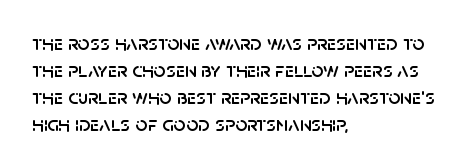
No word sits above an underline. Rendered with straight, roman letterforms. A typesetter would call this leading conventional body-copy spacing. Nothing unusual about the tracking: characters are spaced as the font intends. Line starts are locked; line ends wander.
